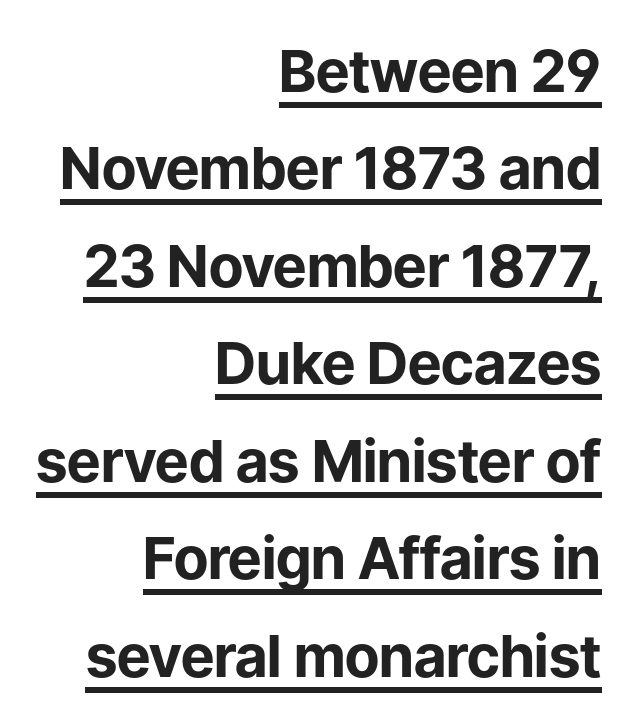
The image shows 58 px bold sans-serif type, upright; set right-aligned, normal line spacing (1.68x), normal letter spacing, underlined; low stroke contrast and a medium x-height.
